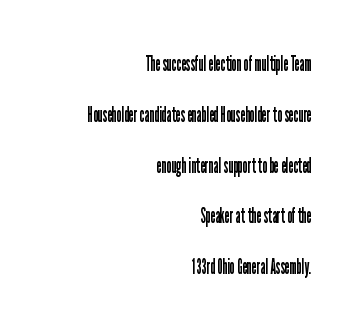
The image shows 22 px text type, upright; set right-aligned, loose line spacing (2.31x), normal letter spacing, not underlined.
